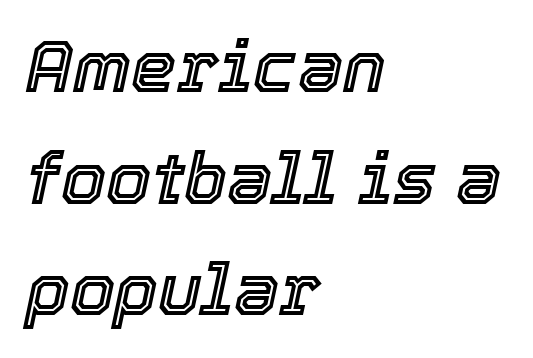
The typesetter chose a ragged-right arrangement here. Observe the lean: these are italic letterforms. Each word holds together tightly as a unit, with standard inter-letter gaps. One glance says typical: line gaps are just what's usual. Spacing verdict: proportional, widths tailored to each character. Underlining? Definitely not there.
